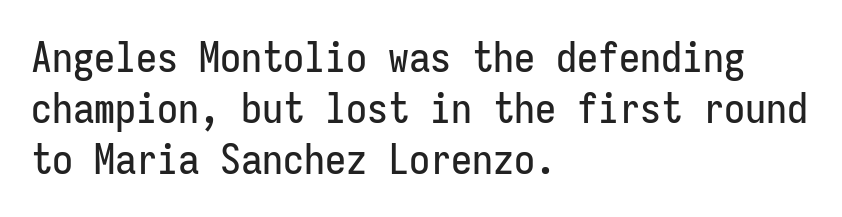
{"serif": "no", "italic": "no", "width": "condensed", "stroke_contrast": "low", "x_height": "medium", "monospaced": "yes", "underline": "no", "align": "left", "line_spacing_ratio": 1.21, "letter_spacing": "normal", "letter_spacing_em": 0.0, "glyph_px": 42}
